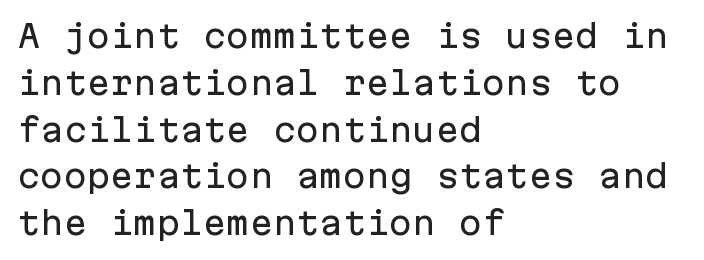
Q: Is the text italic (slanted)? A: No, it is upright.
Q: Is the typeface a serif or a sans-serif typeface? A: Sans-serif.
Q: Is the text underlined? A: No.
Q: How is the paragraph aligned? A: Left-aligned.
Q: Is the spacing between letters normal or unusually wide? A: Normal.
Q: Is the spacing between lines tight, normal or loose? A: Normal.
Q: Width (condensed, normal, or wide)? A: Normal.
Q: Stroke contrast? A: Low.
Q: x-height? A: Medium.
Q: Monospaced? A: Yes.
